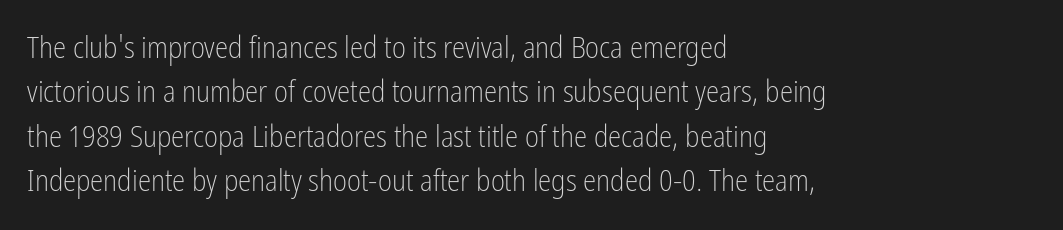
Here the designer chose a conventional face with non-uniform glyph widths. The passage shown is not underscored anywhere. Students, observe: this is what conventionally led text looks like. Unbolded letterforms with no extra heft. The face used here is a sans, in the tradition of grotesques and geometrics. Horizontal alignment here is leftward, the default for most running prose.
